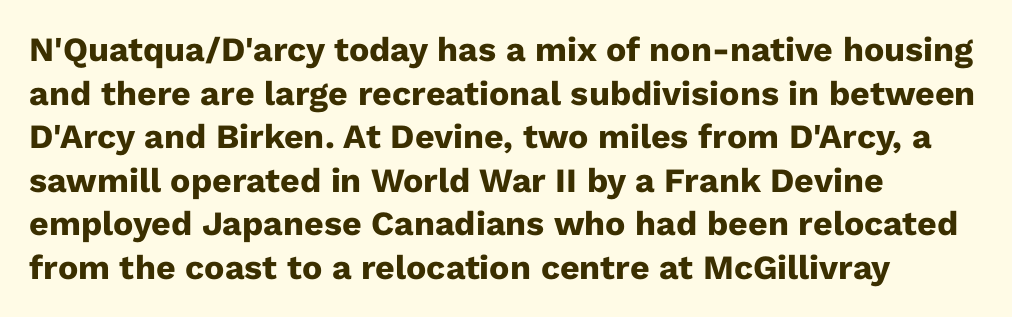
Q: Is the text bold? A: Yes.
Q: Is the text italic (slanted)? A: No, it is upright.
Q: Is the typeface a serif or a sans-serif typeface? A: Sans-serif.
Q: Is the text underlined? A: No.
Q: How is the paragraph aligned? A: Left-aligned.
Q: Is the spacing between letters normal or unusually wide? A: Normal.
Q: Is the spacing between lines tight, normal or loose? A: Normal.
Q: Width (condensed, normal, or wide)? A: Normal.
Q: Stroke contrast? A: Low.
Q: x-height? A: Medium.
Q: Monospaced? A: No.
